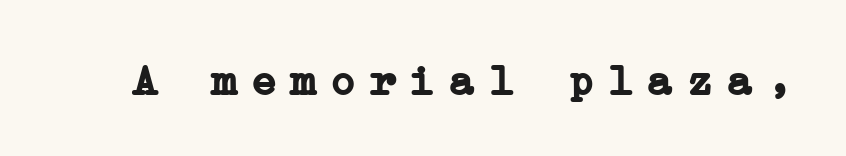
Emphasis by weight is at full strength: bold. The strip under each line holds only bare page. No italicization has been applied; the sample stays upright. The horizontal fit of the characters is loose and conspicuously gappy. The passage shown is typeset with a serif family.
